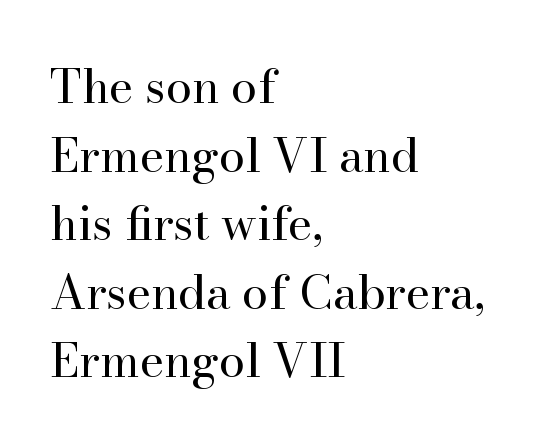
One glance says typical: line gaps are just what's usual. Does the lettering tilt? It doesn't — this is upright. You could call the tracking neutral — neither tight nor loose. Alignment: flush left.
